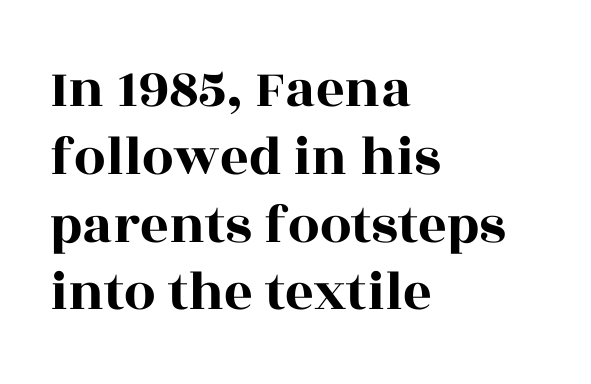
Q: Is the text italic (slanted)? A: No, it is upright.
Q: Is the typeface a serif or a sans-serif typeface? A: Serif.
Q: Is the text underlined? A: No.
Q: How is the paragraph aligned? A: Left-aligned.
Q: Is the spacing between letters normal or unusually wide? A: Normal.
Q: Width (condensed, normal, or wide)? A: Wide.
Q: x-height? A: Large.
Q: Monospaced? A: No.
